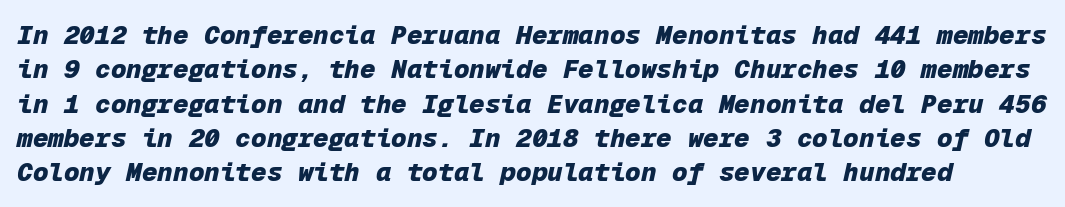
The text carries the slant typical of an italic or oblique font. Characters follow at the spacing the type designer built in. Horizontal bands of white between lines are of average thickness. The foot of each line stays bare and open. Notice how thick the strokes are: this is what a full bold looks like.
